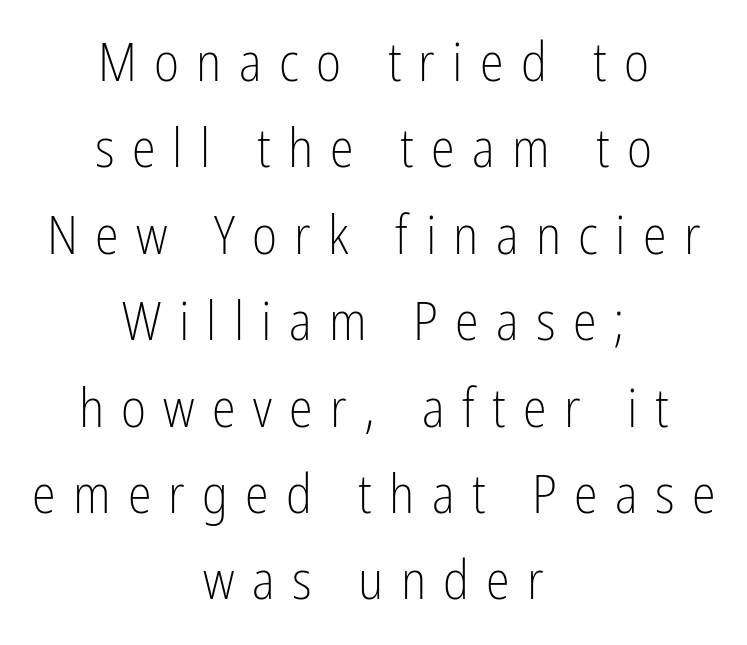
Layout note: lines centered. Honestly, there is no underline to notice here at all. This sample uses an upright cut, with every glyph sitting square on the baseline. Is the letter spacing exaggerated? Yes — the characters are pushed far apart. Each letter keeps its own natural width here, so spacing adapts to shape. The face looks like a standard text weight, possibly lighter.
